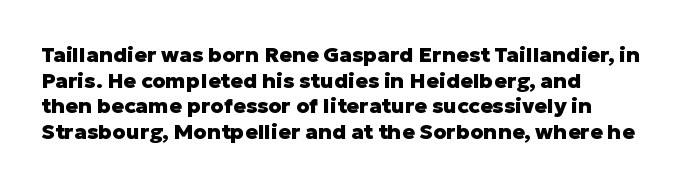
The image shows 21 px bold type, upright; set left-aligned, line spacing 1.22x, normal letter spacing, not underlined.
